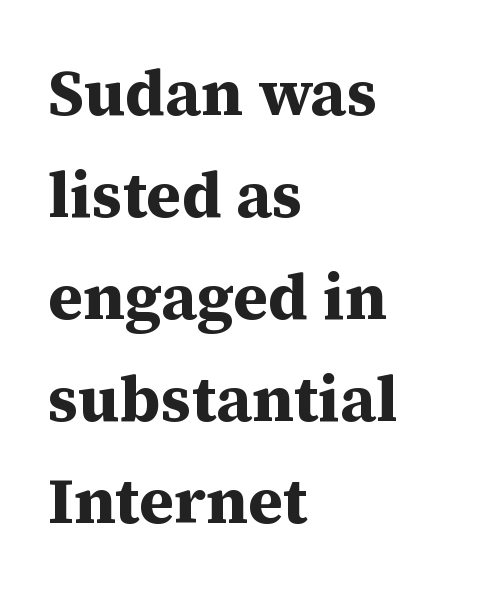
{"serif": "yes", "italic": "no", "bold": "yes", "weight": "bold", "width": "normal", "stroke_contrast": "medium", "x_height": "medium", "monospaced": "no", "underline": "no", "align": "left", "line_spacing": "normal", "line_spacing_ratio": 1.57, "letter_spacing": "normal", "letter_spacing_em": 0.0, "glyph_px": 65}
